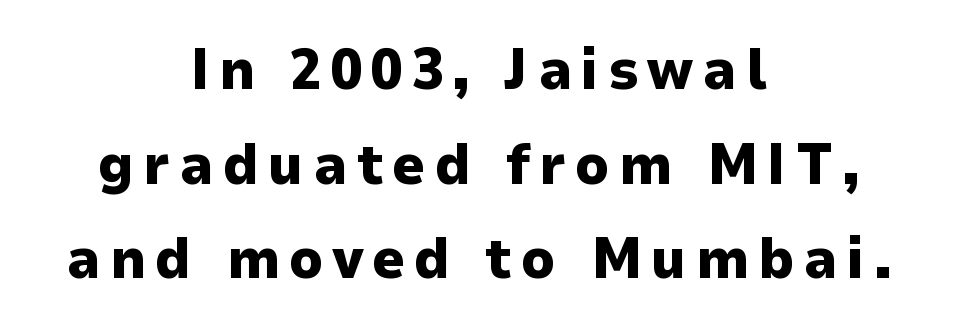
The typeface chosen for these lines omits serifs. Line starts and ends both wander, symmetrically. Ordinary non-slanted type is in use. A dark, heavy texture on the line: the type is bold. Reading down the column, the eye jumps a familiar distance to each next line. Unmarked baselines from the first word to the last.
